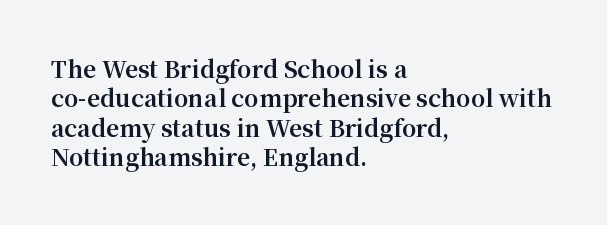
Q: Is the text bold? A: Yes.
Q: Is the text italic (slanted)? A: No, it is upright.
Q: Is the text underlined? A: No.
Q: How is the paragraph aligned? A: Left-aligned.
Q: Is the spacing between letters normal or unusually wide? A: Normal.
Q: Is the spacing between lines tight, normal or loose? A: Normal.
